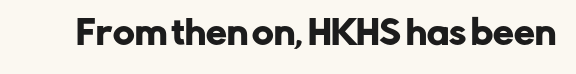
Is the letter spacing exaggerated? No — it looks like the ordinary default. A clean baseline with only descenders dipping below it. Is this a sans? Yes — the strokes have no serifs. Character widths vary here, with narrow letters taking less room than wide ones. Unlike italic type, these characters show no tilt at all.
